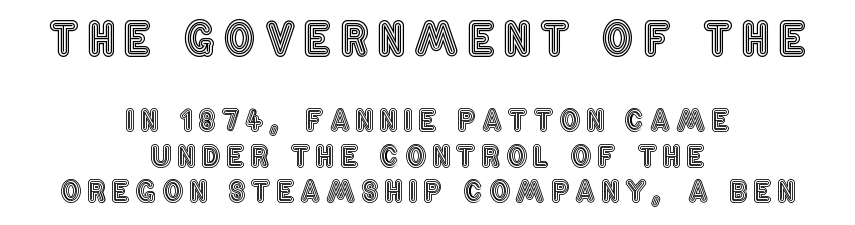
Do the letters lean? They stand straight. Each row of text sits above clean, open space. Scale decreases going downward across the two blocks. Someone cranked the tracking dial way up on this one. Spacing verdict: proportional, widths tailored to each character.
